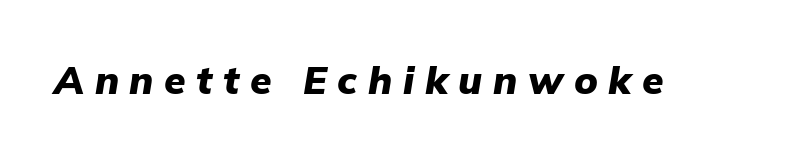
{"italic": "yes", "lean": "right", "slant_degrees": 9, "bold": "yes", "weight": "heavy", "width": "normal", "stroke_contrast": "low", "x_height": "medium", "monospaced": "no", "underline": "no", "letter_spacing": "wide", "letter_spacing_em": 0.27, "glyph_px": 39}
